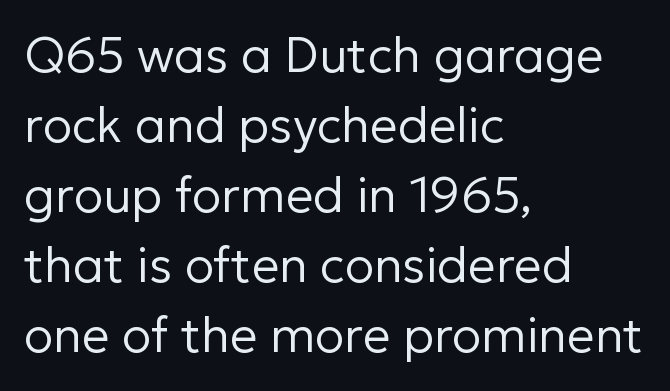
{"serif": "no", "italic": "no", "bold": "no", "weight": "regular", "width": "normal", "stroke_contrast": "low", "x_height": "medium", "monospaced": "no", "underline": "no", "align": "left", "line_spacing": "normal", "line_spacing_ratio": 1.43, "letter_spacing": "normal", "letter_spacing_em": 0.0, "glyph_px": 49}
